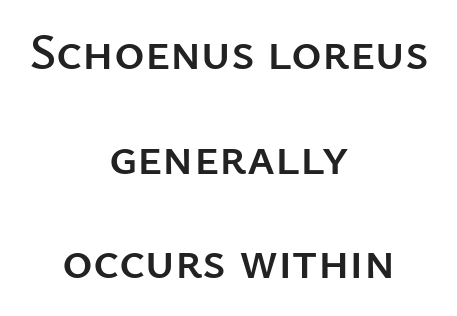
{"serif": "no", "italic": "no", "width": "normal", "stroke_contrast": "low", "x_height": "medium", "monospaced": "no", "underline": "no", "align": "center", "line_spacing": "loose", "line_spacing_ratio": 2.01, "letter_spacing": "normal", "letter_spacing_em": 0.0, "glyph_px": 52}
